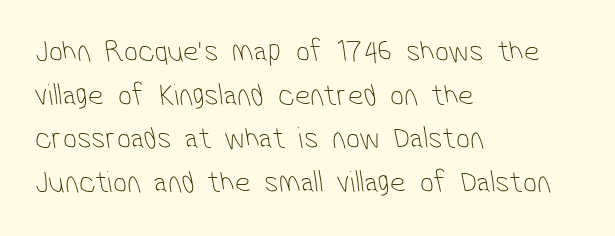
Q: Is the text bold? A: No.
Q: Is the typeface a serif or a sans-serif typeface? A: Sans-serif.
Q: Is the text underlined? A: No.
Q: How is the paragraph aligned? A: Left-aligned.
Q: Is the spacing between letters normal or unusually wide? A: Normal.
Q: Is the spacing between lines tight, normal or loose? A: Normal.
Q: Width (condensed, normal, or wide)? A: Condensed.
Q: Stroke contrast? A: Low.
Q: x-height? A: Medium.
Q: Monospaced? A: No.
